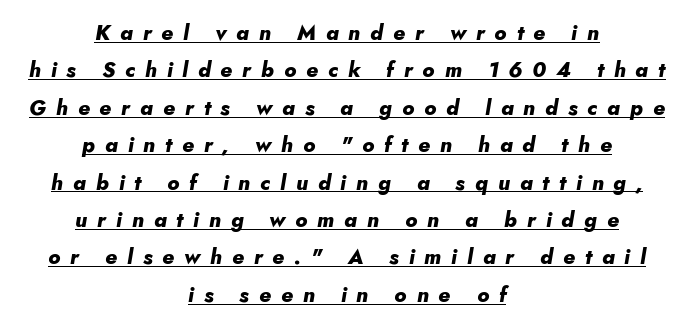
You'd pick this weight for a headline — it's a proper bold. If you drew a line through each stem, it would be angled. The specimen includes a rule beneath the text block's lines. The text block is weighted toward neither margin, spreading evenly from the middle. Tracking here is generous; glyphs stand well apart from one another.
